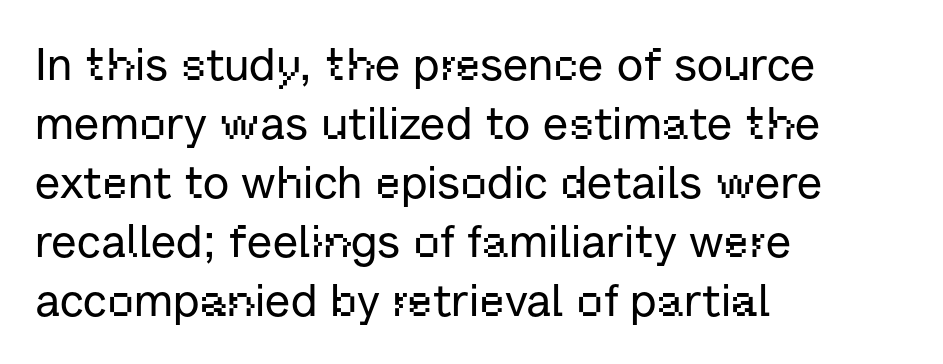
Any mark beneath the type? The region is blank. The rag falls on the right side of this text block. This sample uses plain, unmodified letter spacing. The space between consecutive lines is moderate. The typography opts for an upright posture over an oblique one.
